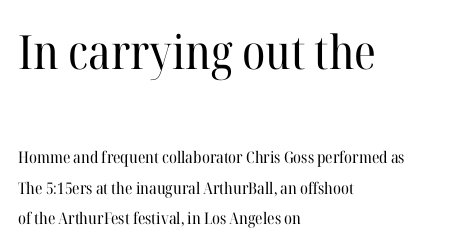
The image shows 47 px regular-weight serif type, upright; set left-aligned, loose line spacing (1.91x), normal letter spacing, not underlined; the first (top) block is 2.94x larger; high stroke contrast and a medium x-height.
